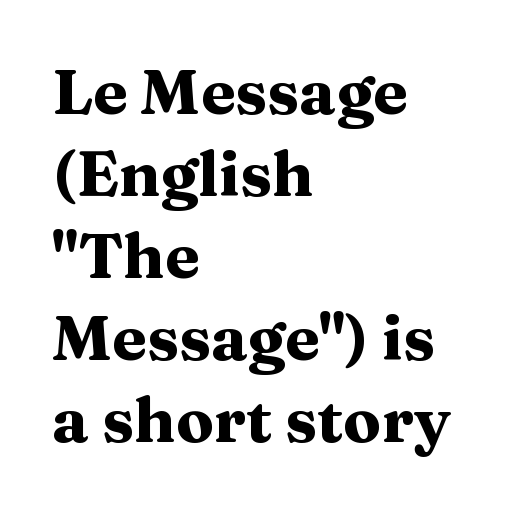
Q: Is the text bold? A: Yes.
Q: Is the text italic (slanted)? A: No, it is upright.
Q: Is the typeface a serif or a sans-serif typeface? A: Serif.
Q: Is the text underlined? A: No.
Q: How is the paragraph aligned? A: Left-aligned.
Q: Is the spacing between letters normal or unusually wide? A: Normal.
Q: Is the spacing between lines tight, normal or loose? A: Normal.
Q: Width (condensed, normal, or wide)? A: Wide.
Q: Stroke contrast? A: Medium.
Q: x-height? A: Medium.
Q: Monospaced? A: No.
